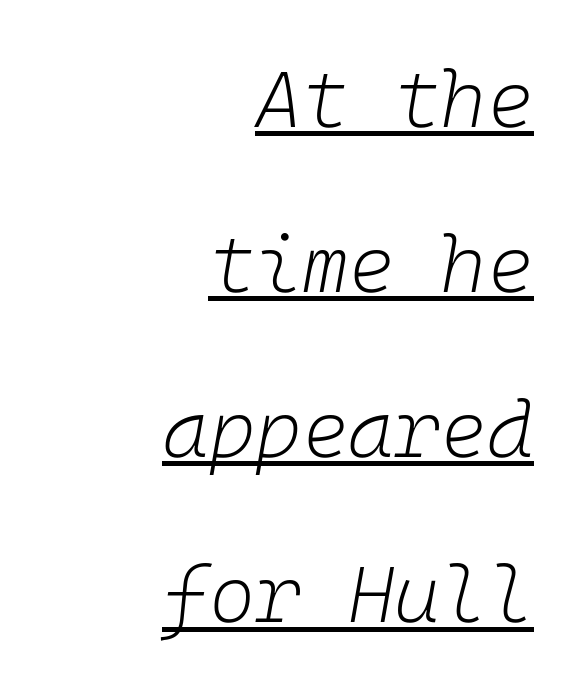
The image shows 79 px light type, italic (leaning right); set right-aligned, loose line spacing (2.09x), normal letter spacing, underlined; low stroke contrast and a medium x-height.
